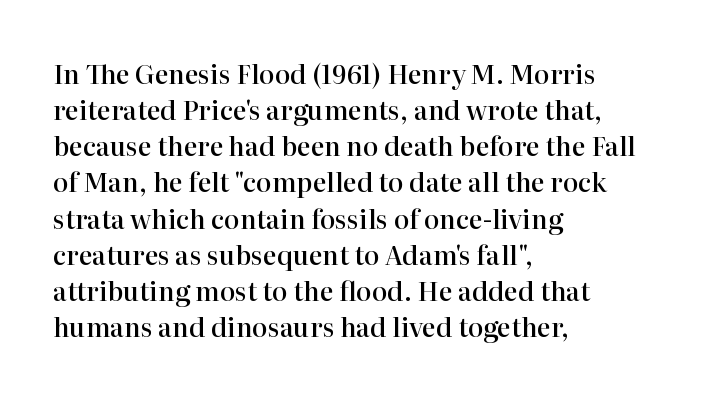
{"italic": "no", "bold": "semi", "underline": "no", "align": "left", "line_spacing": "normal", "line_spacing_ratio": 1.39, "letter_spacing": "normal", "letter_spacing_em": 0.0, "glyph_px": 26}
